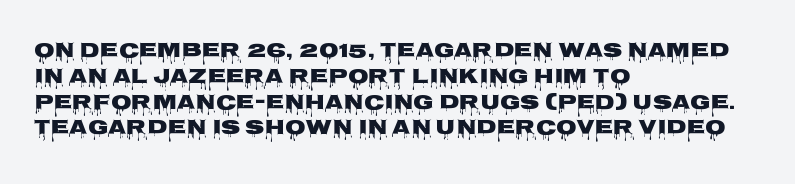
Q: Is the text bold? A: Yes.
Q: Is the text italic (slanted)? A: No, it is upright.
Q: Is the text underlined? A: No.
Q: How is the paragraph aligned? A: Left-aligned.
Q: Is the spacing between letters normal or unusually wide? A: Normal.
